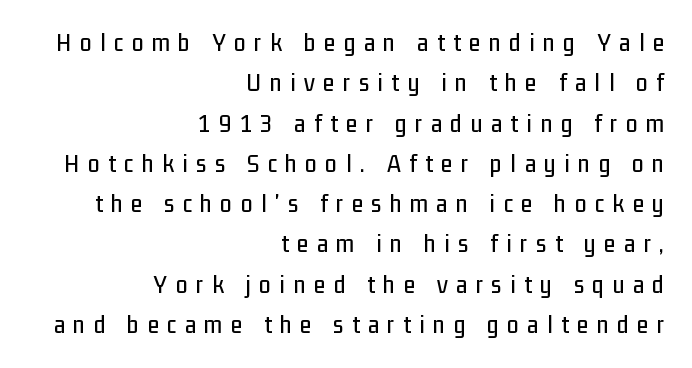
Evenly set lines give the paragraph a standard silhouette. Line endings align vertically; line beginnings do not. Glyph-to-glyph distance is far greater than everyday printed text. When letters stand straight like this, we call the style roman or upright.
